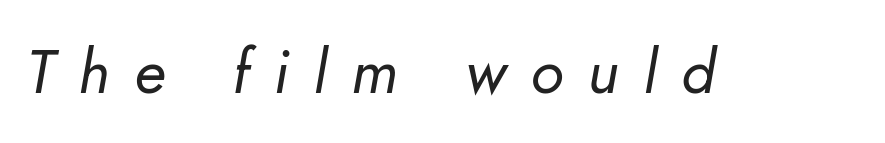
{"italic": "yes", "lean": "right", "slant_degrees": 5, "bold": "no", "weight": "regular", "width": "normal", "stroke_contrast": "low", "x_height": "small", "monospaced": "no", "underline": "no", "letter_spacing": "wide", "letter_spacing_em": 0.39, "glyph_px": 62}
